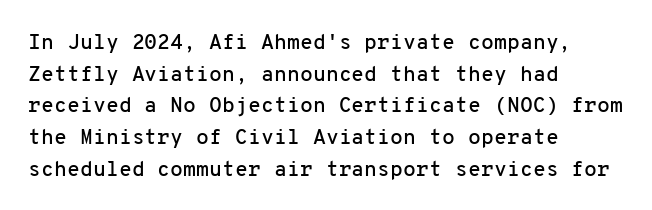
{"italic": "no", "underline": "no", "align": "left", "line_spacing": "normal", "line_spacing_ratio": 1.51, "letter_spacing": "normal", "letter_spacing_em": 0.0, "glyph_px": 21}
